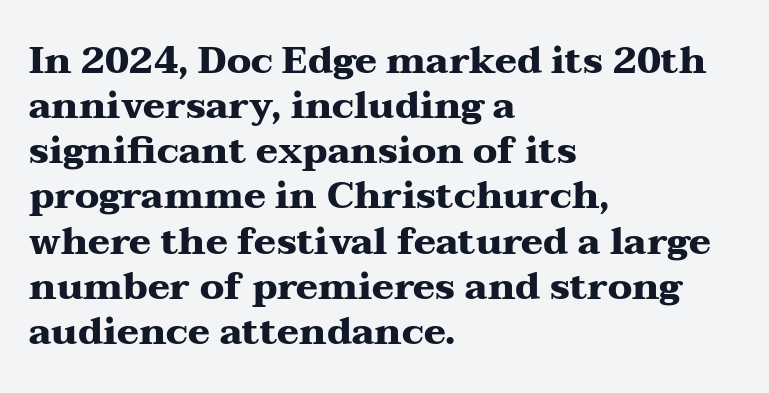
Q: Is the text bold? A: Yes.
Q: Is the text italic (slanted)? A: No, it is upright.
Q: Is the typeface a serif or a sans-serif typeface? A: Serif.
Q: Is the text underlined? A: No.
Q: How is the paragraph aligned? A: Left-aligned.
Q: Is the spacing between letters normal or unusually wide? A: Normal.
Q: Width (condensed, normal, or wide)? A: Wide.
Q: Stroke contrast? A: Medium.
Q: x-height? A: Medium.
Q: Monospaced? A: No.
